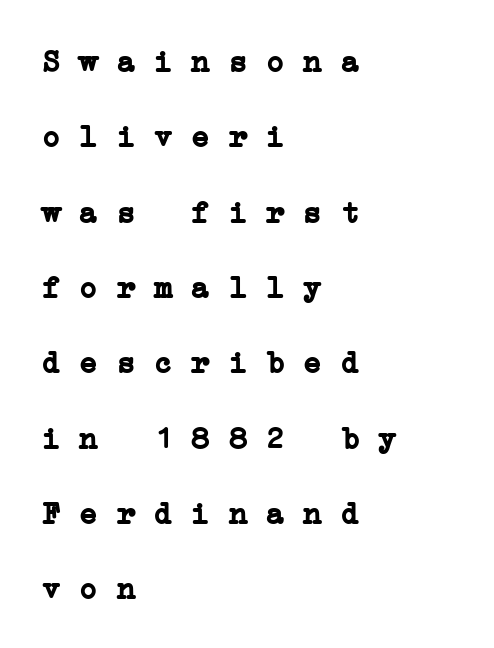
{"serif": "yes", "bold": "yes", "weight": "semibold", "width": "wide", "stroke_contrast": "low", "x_height": "medium", "monospaced": "yes", "underline": "no", "align": "left", "line_spacing": "loose", "line_spacing_ratio": 2.43, "letter_spacing": "normal", "letter_spacing_em": 0.0, "glyph_px": 31}
